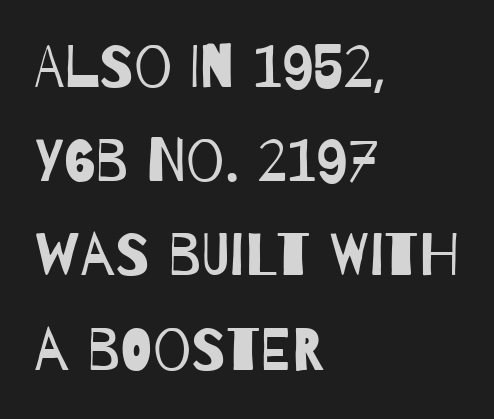
Q: Is the text bold? A: No.
Q: Is the typeface a serif or a sans-serif typeface? A: Sans-serif.
Q: Is the text underlined? A: No.
Q: How is the paragraph aligned? A: Left-aligned.
Q: Is the spacing between letters normal or unusually wide? A: Normal.
Q: Is the spacing between lines tight, normal or loose? A: Normal.
Q: Width (condensed, normal, or wide)? A: Condensed.
Q: Stroke contrast? A: Low.
Q: x-height? A: Large.
Q: Monospaced? A: No.
